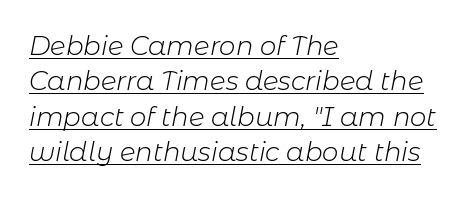
Rows of type keep a routine distance in the vertical direction. This is oblique type, the kind used for emphasis or titles. Each line of the rendering has a horizontal stroke beneath the glyphs. The letters sit at their default tracking, neither squeezed nor spread. Is the type heavy? It reads as light-to-regular instead. Visually the block forms a straight wall on the left and a jagged coastline on the right.
